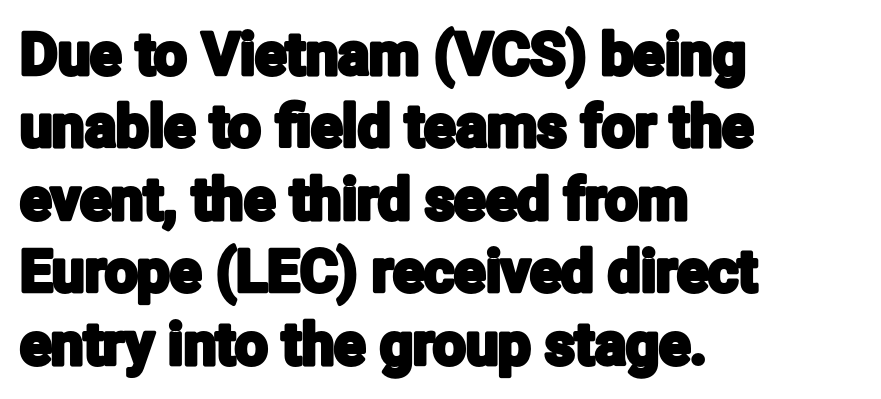
This sample is left-justified, so line endings fall wherever the words run out. The strip under each line holds only bare page. Nothing sits at the stroke ends, so this counts as sans-serif. Inter-character spacing is left at the font's built-in metrics. This sample uses an upright cut, with every glyph sitting square on the baseline.
